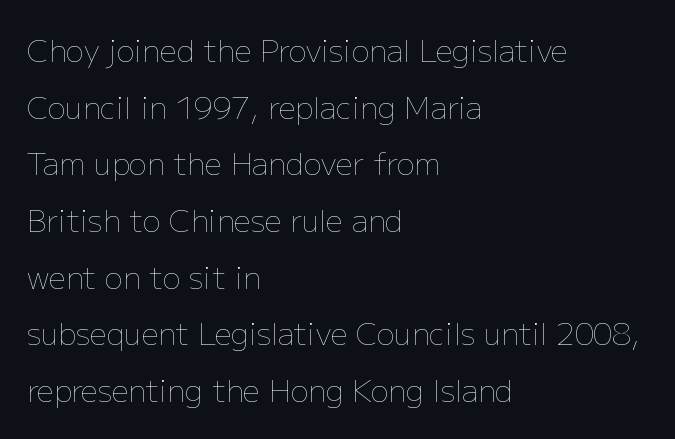
The image shows 30 px thin type, upright; set left-aligned, line spacing 1.89x, normal letter spacing, not underlined; low stroke contrast and a medium x-height.
